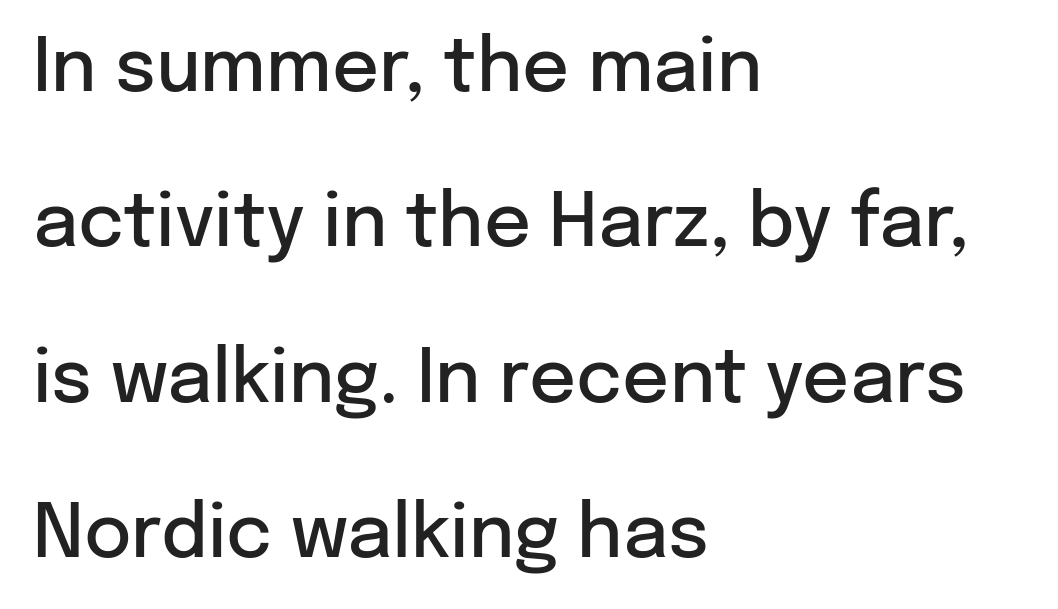
{"serif": "no", "italic": "no", "bold": "semi", "weight": "semibold", "width": "normal", "stroke_contrast": "low", "x_height": "medium", "monospaced": "no", "underline": "no", "align": "left", "line_spacing": "loose", "line_spacing_ratio": 2.13, "letter_spacing": "normal", "letter_spacing_em": 0.0, "glyph_px": 73}
